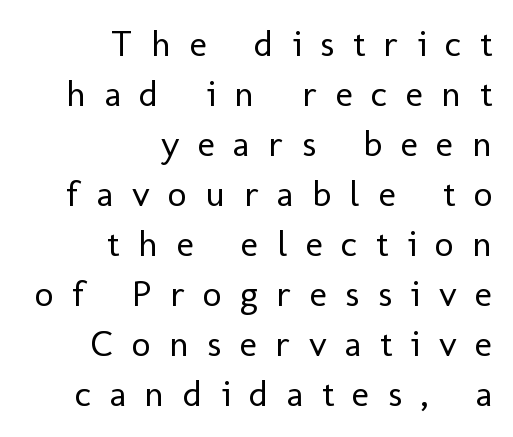
The image shows 37 px regular-weight sans-serif type, upright; set right-aligned, normal line spacing (1.35x), unusually wide letter spacing (+0.5 em), not underlined; low stroke contrast and a medium x-height.
